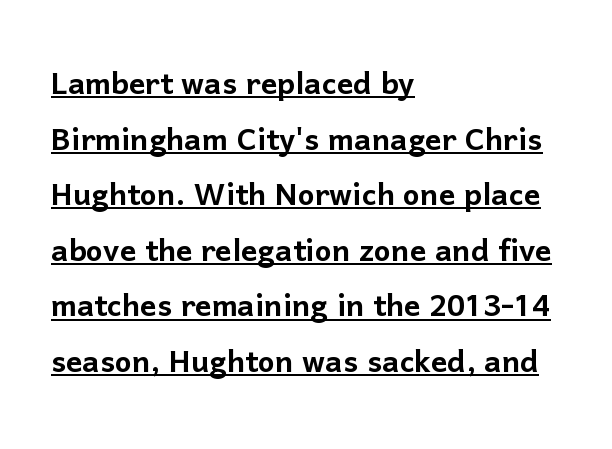
{"serif": "no", "italic": "no", "width": "normal", "stroke_contrast": "low", "x_height": "medium", "monospaced": "no", "underline": "yes", "align": "left", "line_spacing": "normal", "line_spacing_ratio": 1.39, "letter_spacing": "normal", "letter_spacing_em": 0.0, "glyph_px": 40}
